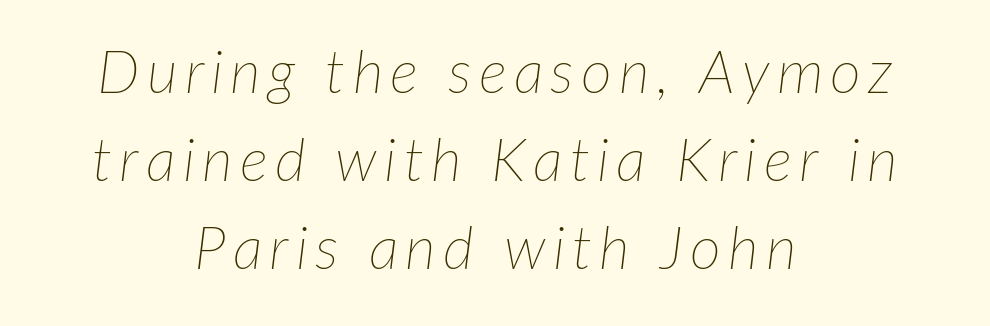
{"italic": "yes", "lean": "right", "slant_degrees": 7, "bold": "no", "weight": "thin", "width": "normal", "stroke_contrast": "low", "x_height": "medium", "monospaced": "no", "underline": "no", "align": "center", "line_spacing": "normal", "line_spacing_ratio": 1.47, "glyph_px": 60}
